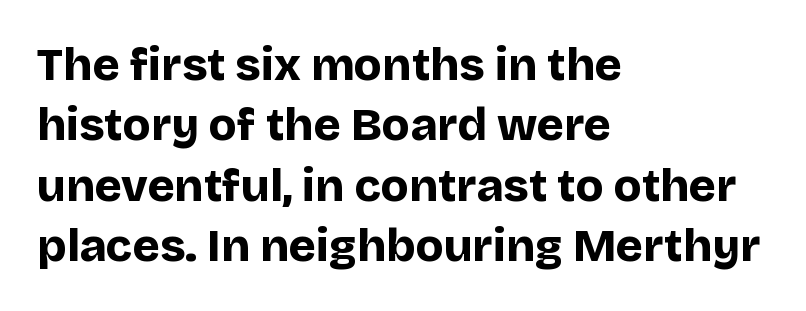
{"serif": "no", "italic": "no", "bold": "yes", "weight": "bold", "width": "normal", "stroke_contrast": "low", "x_height": "large", "monospaced": "no", "underline": "no", "align": "left", "line_spacing": "normal", "line_spacing_ratio": 1.31, "letter_spacing": "normal", "letter_spacing_em": 0.0, "glyph_px": 46}
